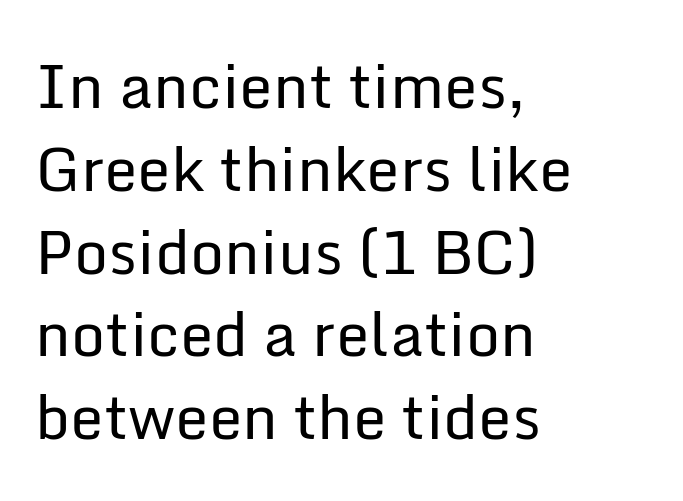
Q: Is the text bold? A: No.
Q: Is the text italic (slanted)? A: No, it is upright.
Q: Is the typeface a serif or a sans-serif typeface? A: Sans-serif.
Q: Is the text underlined? A: No.
Q: How is the paragraph aligned? A: Left-aligned.
Q: Is the spacing between letters normal or unusually wide? A: Normal.
Q: Is the spacing between lines tight, normal or loose? A: Normal.
Q: Width (condensed, normal, or wide)? A: Normal.
Q: Stroke contrast? A: Low.
Q: x-height? A: Medium.
Q: Monospaced? A: No.
